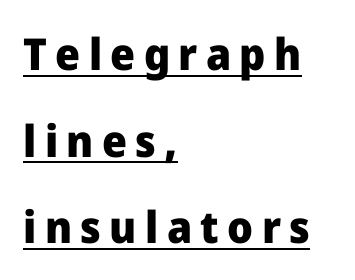
{"serif": "no", "italic": "no", "bold": "yes", "weight": "heavy", "width": "normal", "stroke_contrast": "low", "x_height": "medium", "monospaced": "no", "underline": "yes", "align": "left", "line_spacing": "loose", "line_spacing_ratio": 1.97, "glyph_px": 44}
